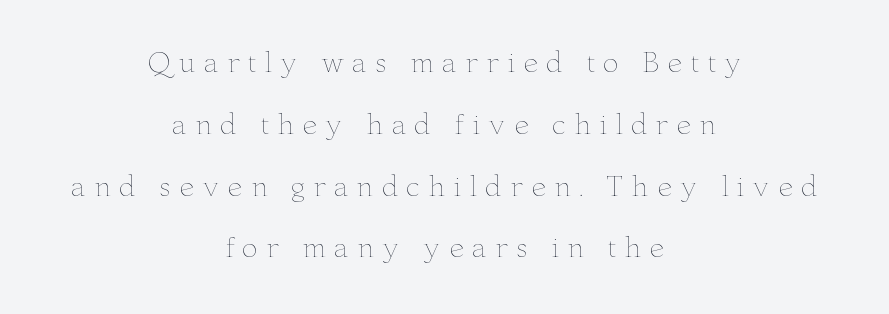
{"italic": "no", "bold": "no", "underline": "no", "align": "center", "line_spacing": "loose", "line_spacing_ratio": 2.29, "letter_spacing": "wide", "letter_spacing_em": 0.29, "glyph_px": 27}
